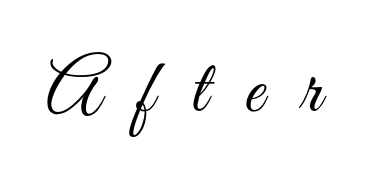
{"serif": "no", "bold": "no", "weight": "light", "width": "condensed", "stroke_contrast": "medium", "x_height": "small", "monospaced": "no", "underline": "no", "letter_spacing": "wide", "letter_spacing_em": 0.5, "glyph_px": 76}
